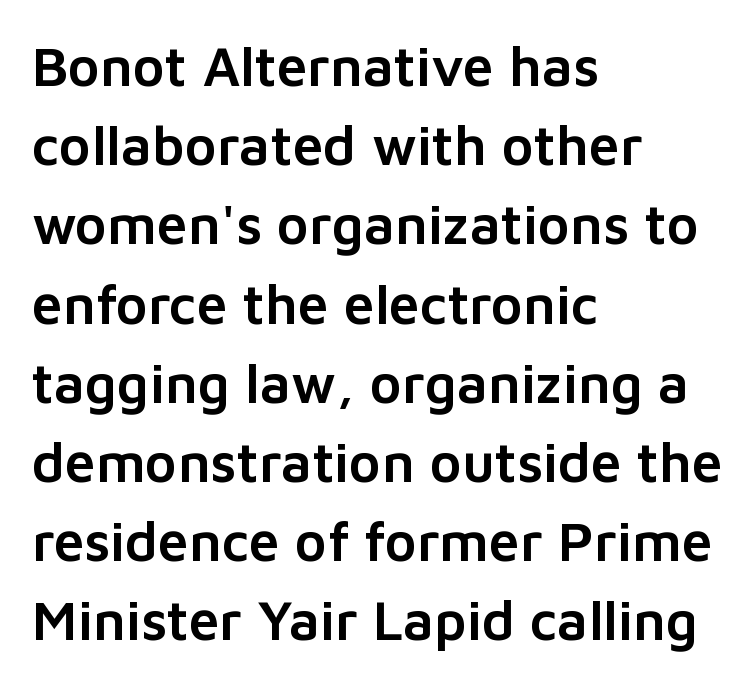
{"serif": "no", "italic": "no", "width": "normal", "stroke_contrast": "low", "x_height": "medium", "monospaced": "no", "underline": "no", "align": "left", "line_spacing": "normal", "line_spacing_ratio": 1.44, "letter_spacing": "normal", "letter_spacing_em": 0.0, "glyph_px": 55}
